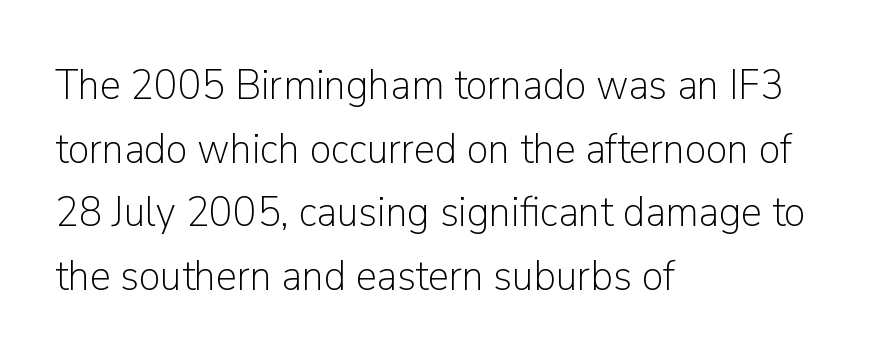
Q: Is the text bold? A: No.
Q: Is the text italic (slanted)? A: No, it is upright.
Q: Is the typeface a serif or a sans-serif typeface? A: Sans-serif.
Q: Is the text underlined? A: No.
Q: How is the paragraph aligned? A: Left-aligned.
Q: Is the spacing between letters normal or unusually wide? A: Normal.
Q: Is the spacing between lines tight, normal or loose? A: Normal.
Q: Width (condensed, normal, or wide)? A: Normal.
Q: Stroke contrast? A: Low.
Q: x-height? A: Medium.
Q: Monospaced? A: No.
